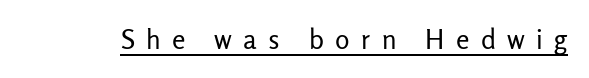
A roman cut, with each character standing at attention. Ink coverage per letter is moderate at most. A typographer would call this underscored text. Caption: expanded tracking, letters set apart.
